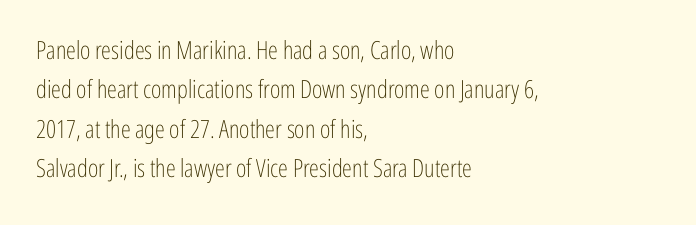
Q: Is the text bold? A: No.
Q: Is the text italic (slanted)? A: No, it is upright.
Q: Is the text underlined? A: No.
Q: How is the paragraph aligned? A: Left-aligned.
Q: Is the spacing between letters normal or unusually wide? A: Normal.
Q: Is the spacing between lines tight, normal or loose? A: Normal.
